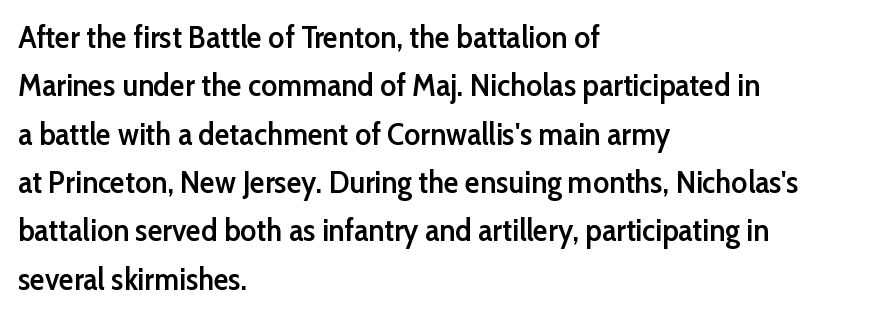
The image shows 31 px semibold sans-serif type, upright; set left-aligned, normal line spacing (1.56x), normal letter spacing, not underlined; low stroke contrast and a medium x-height.
